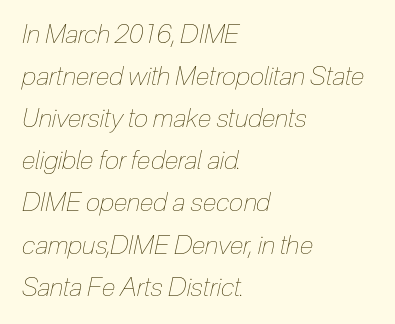
Q: Is the text bold? A: No.
Q: Is the text italic (slanted)? A: Yes, it leans right by about 12 degrees.
Q: Is the text underlined? A: No.
Q: How is the paragraph aligned? A: Left-aligned.
Q: Is the spacing between letters normal or unusually wide? A: Normal.
Q: Is the spacing between lines tight, normal or loose? A: Normal.
